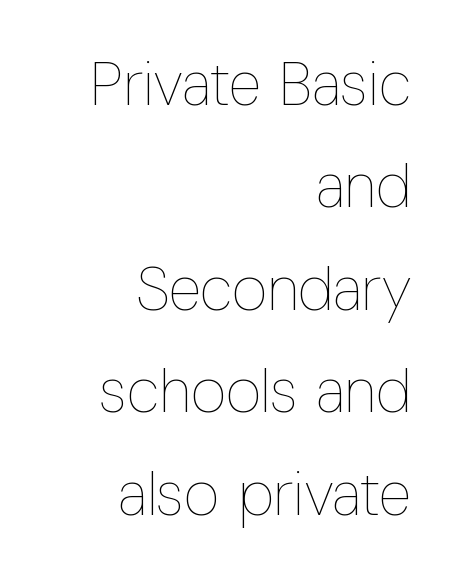
A roman cut, with each character standing at attention. What's the leading like? Ordinary, nothing unusual. Glyph-to-glyph distance matches everyday printed text. Compared with a flush-left layout, this one pins lines to the opposite, right side.
